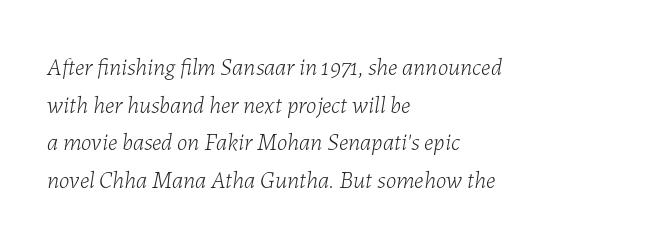
Q: Is the text bold? A: No.
Q: Is the text italic (slanted)? A: Yes, it leans right by about 7 degrees.
Q: Is the text underlined? A: No.
Q: How is the paragraph aligned? A: Left-aligned.
Q: Is the spacing between letters normal or unusually wide? A: Normal.
Q: Is the spacing between lines tight, normal or loose? A: Normal.
